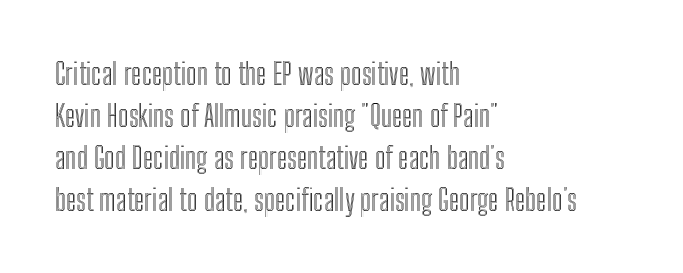
{"italic": "no", "width": "condensed", "x_height": "medium", "monospaced": "no", "underline": "no", "align": "left", "line_spacing": "normal", "line_spacing_ratio": 1.4, "letter_spacing": "normal", "letter_spacing_em": 0.0, "glyph_px": 30}
